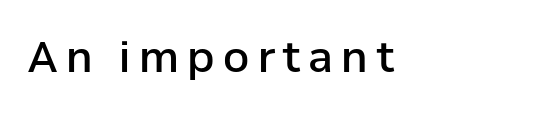
{"serif": "no", "italic": "no", "bold": "semi", "weight": "semibold", "width": "normal", "stroke_contrast": "low", "x_height": "medium", "monospaced": "no", "underline": "no", "letter_spacing": "wide", "letter_spacing_em": 0.2, "glyph_px": 42}
